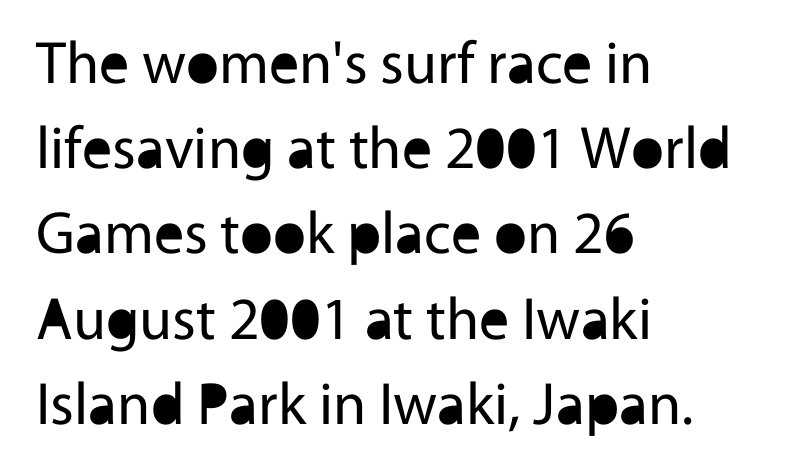
The image shows 60 px regular-weight sans-serif type, upright; set left-aligned, normal line spacing (1.42x), normal letter spacing, not underlined; a medium x-height.
